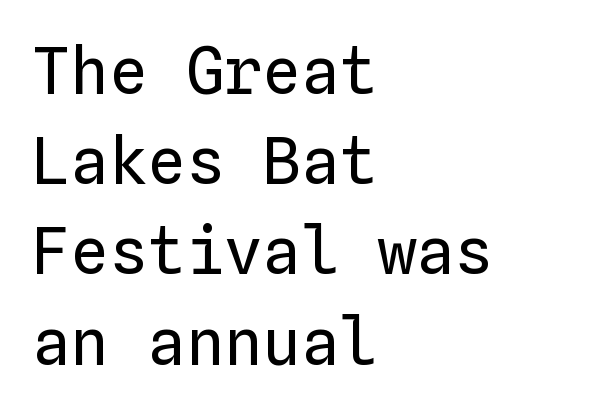
Q: Is the text bold? A: No.
Q: Is the text italic (slanted)? A: No, it is upright.
Q: Is the text underlined? A: No.
Q: How is the paragraph aligned? A: Left-aligned.
Q: Is the spacing between letters normal or unusually wide? A: Normal.
Q: Is the spacing between lines tight, normal or loose? A: Normal.
Q: Width (condensed, normal, or wide)? A: Normal.
Q: Stroke contrast? A: Low.
Q: x-height? A: Medium.
Q: Monospaced? A: Yes.
